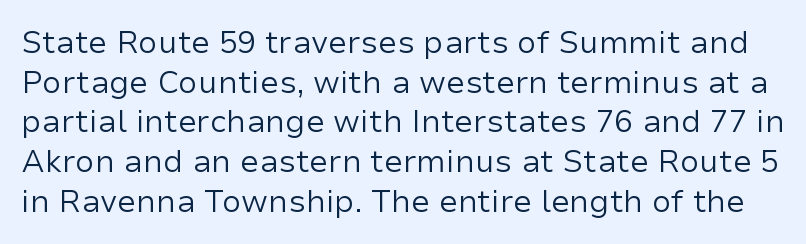
{"serif": "no", "italic": "no", "bold": "no", "weight": "regular", "width": "normal", "stroke_contrast": "low", "x_height": "medium", "monospaced": "no", "underline": "no", "line_spacing": "normal", "line_spacing_ratio": 1.28, "letter_spacing": "normal", "letter_spacing_em": 0.0, "glyph_px": 31}
